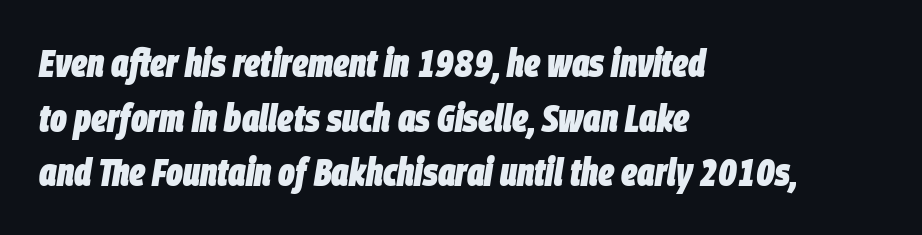
Q: Is the text bold? A: Yes.
Q: Is the text italic (slanted)? A: Yes, it leans right by about 9 degrees.
Q: Is the text underlined? A: No.
Q: How is the paragraph aligned? A: Left-aligned.
Q: Is the spacing between letters normal or unusually wide? A: Normal.
Q: Is the spacing between lines tight, normal or loose? A: Normal.
Q: Width (condensed, normal, or wide)? A: Condensed.
Q: Stroke contrast? A: Low.
Q: x-height? A: Large.
Q: Monospaced? A: No.
